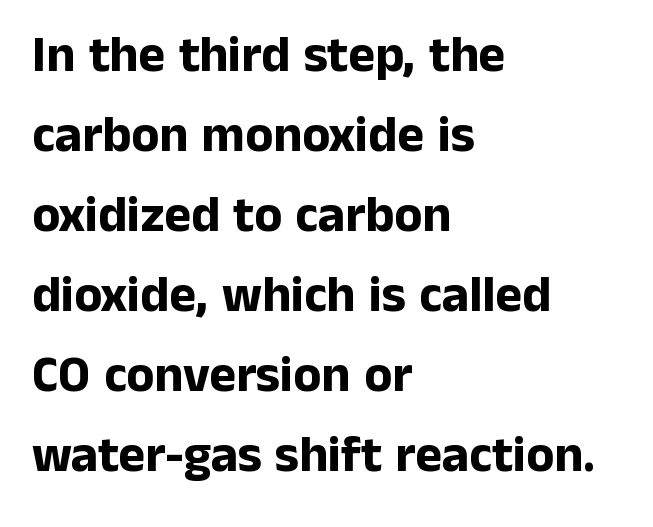
{"serif": "no", "italic": "no", "bold": "yes", "weight": "bold", "width": "normal", "stroke_contrast": "low", "x_height": "medium", "monospaced": "no", "underline": "no", "align": "left", "line_spacing": "normal", "line_spacing_ratio": 1.57, "letter_spacing": "normal", "letter_spacing_em": 0.0, "glyph_px": 51}
